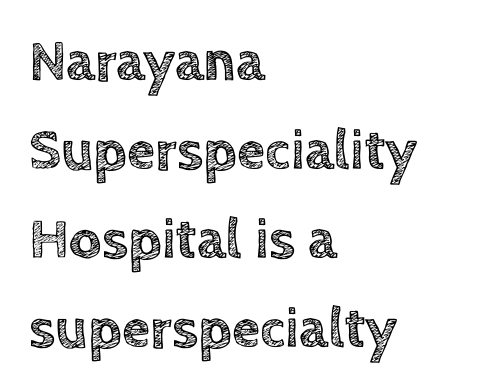
Q: Is the text italic (slanted)? A: No, it is upright.
Q: Is the text underlined? A: No.
Q: How is the paragraph aligned? A: Left-aligned.
Q: Is the spacing between letters normal or unusually wide? A: Normal.
Q: Is the spacing between lines tight, normal or loose? A: Normal.
Q: Width (condensed, normal, or wide)? A: Normal.
Q: x-height? A: Large.
Q: Monospaced? A: No.
